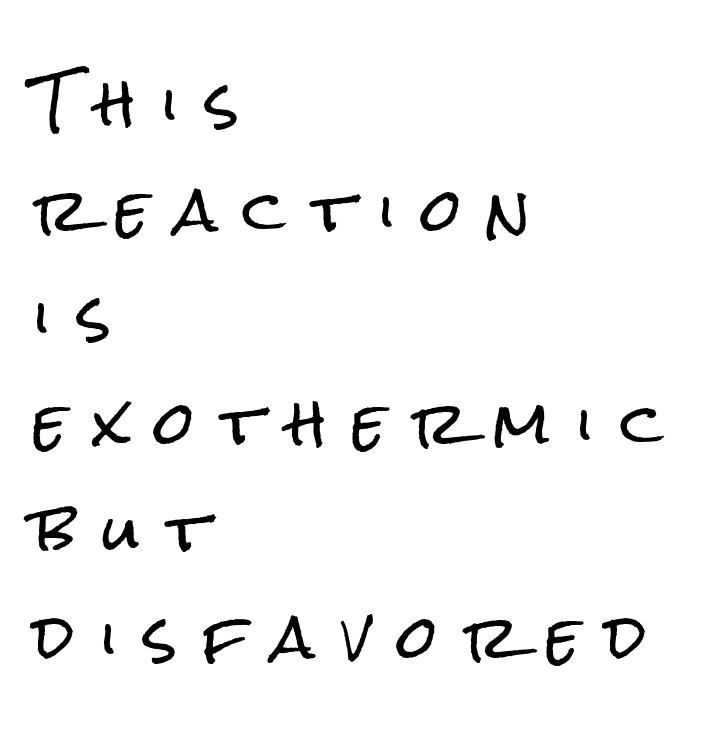
{"serif": "no", "italic": "no", "width": "condensed", "stroke_contrast": "low", "x_height": "medium", "monospaced": "no", "underline": "no", "align": "left", "line_spacing_ratio": 1.84, "letter_spacing": "wide", "letter_spacing_em": 0.45, "glyph_px": 58}
